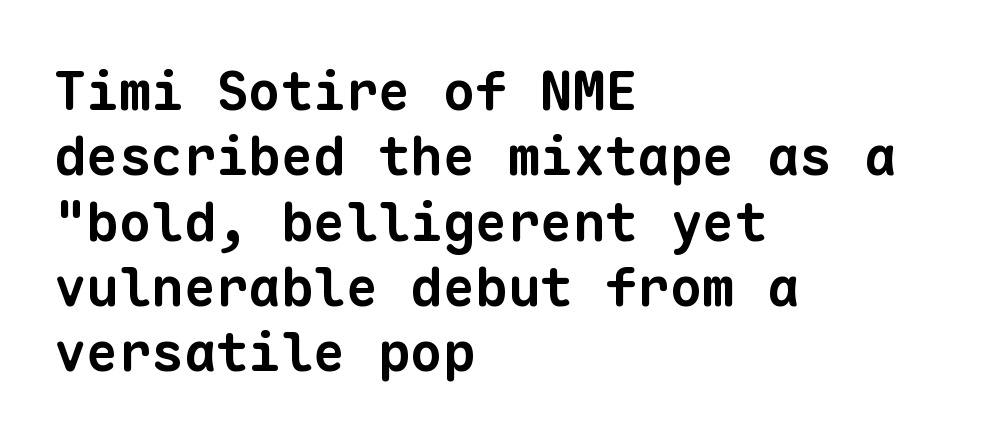
The image shows 54 px bold sans-serif type, monospaced; set left-aligned, line spacing 1.21x, normal letter spacing, not underlined; low stroke contrast and a medium x-height.
